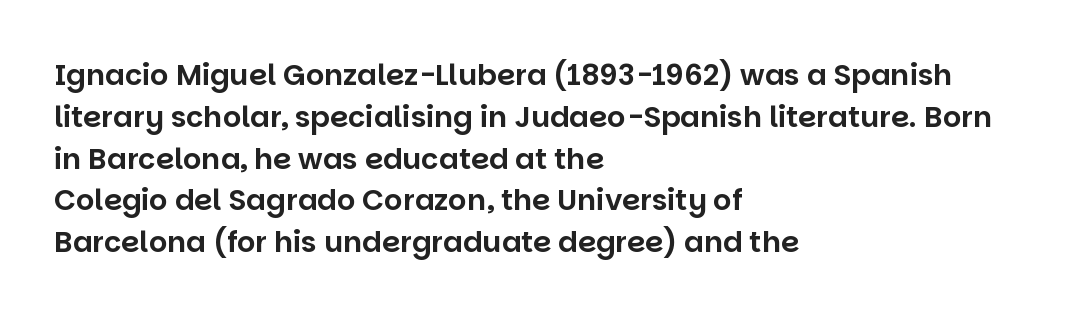
{"serif": "no", "italic": "no", "width": "normal", "stroke_contrast": "low", "x_height": "large", "monospaced": "no", "underline": "no", "align": "left", "line_spacing": "normal", "line_spacing_ratio": 1.44, "letter_spacing": "normal", "letter_spacing_em": 0.0, "glyph_px": 29}
